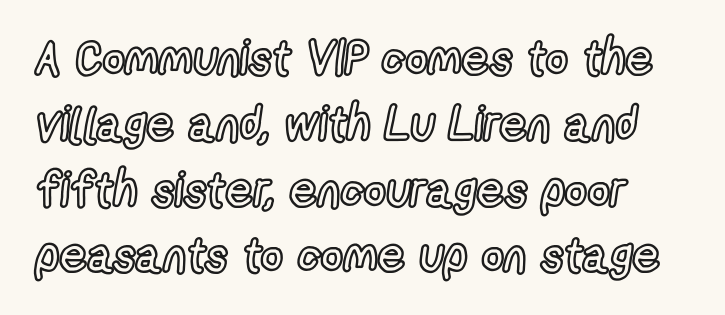
{"width": "condensed", "x_height": "medium", "monospaced": "no", "underline": "no", "align": "left", "line_spacing": "normal", "line_spacing_ratio": 1.37, "letter_spacing": "normal", "letter_spacing_em": 0.0, "glyph_px": 48}
